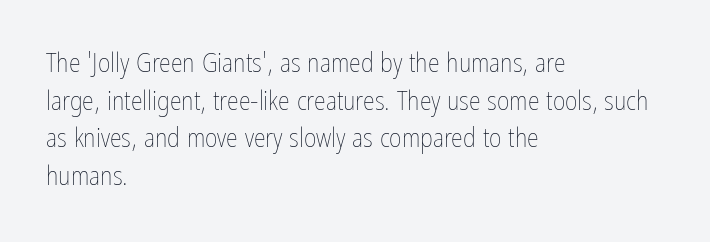
Notice how the stems are strictly vertical — no italics here. A bare baseline throughout the passage. Inter-character spacing is left at the font's built-in metrics. Vertical spacing — default. The ragged edge is on the right, which tells us the setting is flush left. The font sits on the lighter half of the weight spectrum, regular included.
